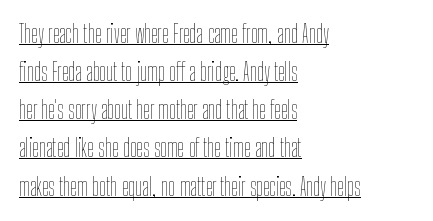
Q: Is the text bold? A: No.
Q: Is the text italic (slanted)? A: No, it is upright.
Q: Is the text underlined? A: Yes.
Q: How is the paragraph aligned? A: Left-aligned.
Q: Is the spacing between letters normal or unusually wide? A: Normal.
Q: Is the spacing between lines tight, normal or loose? A: Normal.
